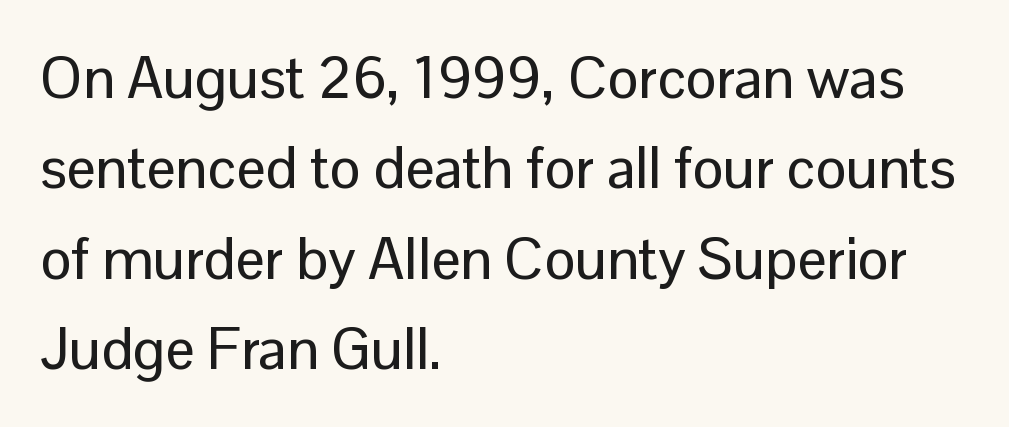
{"serif": "no", "italic": "no", "width": "normal", "stroke_contrast": "low", "x_height": "medium", "monospaced": "no", "underline": "no", "align": "left", "line_spacing": "normal", "line_spacing_ratio": 1.56, "letter_spacing": "normal", "letter_spacing_em": 0.0, "glyph_px": 58}
